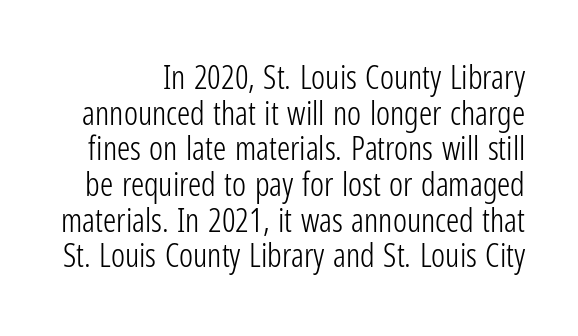
The image shows 33 px light, condensed sans-serif type, upright; set tight line spacing (1.08x), normal letter spacing, not underlined; low stroke contrast and a medium x-height.
